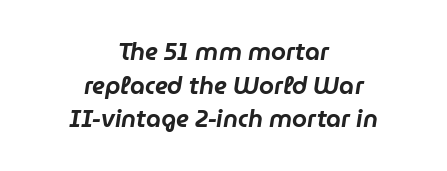
Standard letterfit; no display-style spreading of the glyphs. The vertical gap from one line to the next is medium. Just letters on the line, the space beneath them empty. This rendering uses center alignment, leaving both contours irregular but symmetric. These lines were composed using italics.
